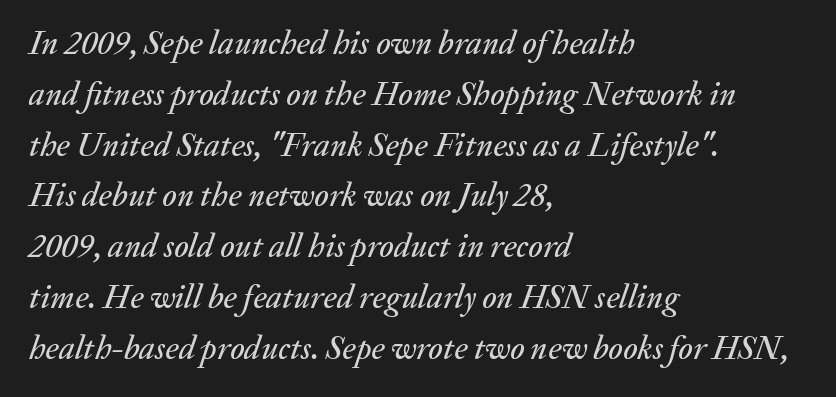
The image shows 33 px text type, italic (leaning right); set left-aligned, normal line spacing (1.54x), normal letter spacing, not underlined; medium stroke contrast and a medium x-height.
